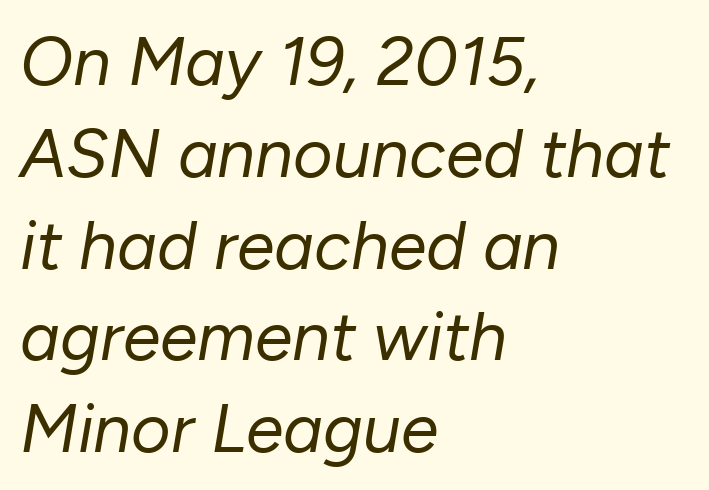
The image shows 68 px regular-weight type, italic (leaning right); set left-aligned, normal line spacing (1.35x), normal letter spacing, not underlined; low stroke contrast and a medium x-height.
